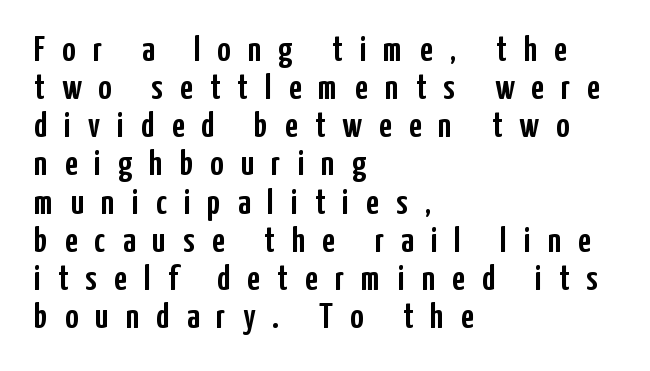
The lettering stays uniformly vertical, giving the passage a roman look. Successive baselines arrive quickly, one right under another. The compositor pushed each line to the left boundary. The tracking reads as deliberately expanded to a designer's eye. Grotesque or geometric, the face here clearly has no serifs.
